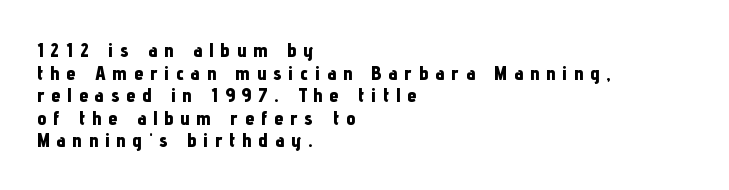
{"italic": "no", "bold": "yes", "underline": "no", "align": "left", "line_spacing": "tight", "line_spacing_ratio": 1.13, "letter_spacing": "wide", "letter_spacing_em": 0.35, "glyph_px": 20}
